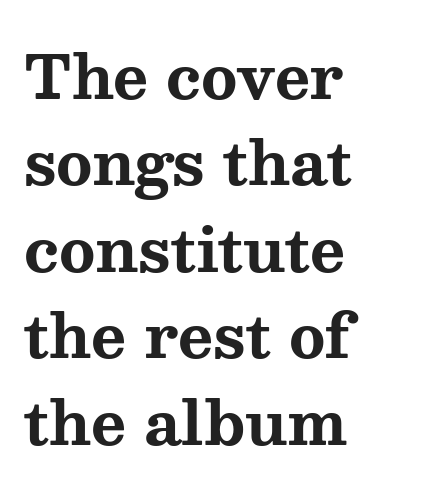
The image shows 60 px bold, wide serif type, upright; set left-aligned, normal line spacing (1.44x), normal letter spacing, not underlined; medium stroke contrast and a medium x-height.
